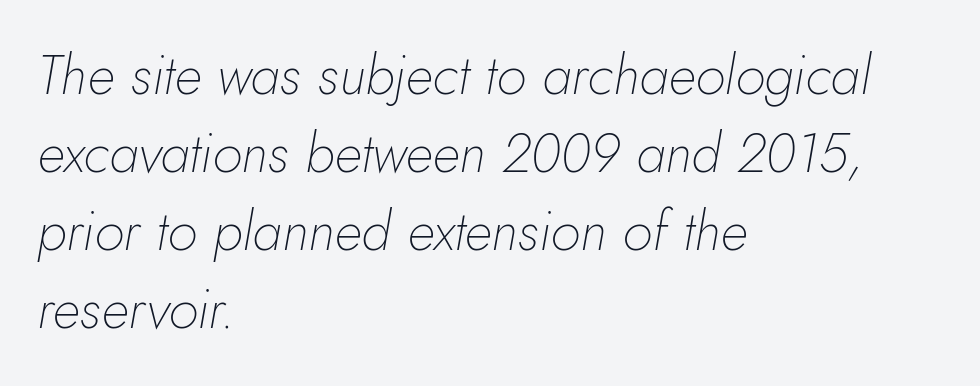
The image shows 55 px thin type, italic (leaning right); set left-aligned, normal line spacing (1.42x), normal letter spacing, not underlined; low stroke contrast and a small x-height.
